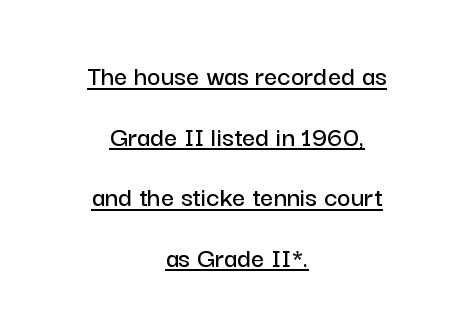
The image shows 29 px sans-serif type, upright; set centered, loose line spacing (2.09x), normal letter spacing, underlined; low stroke contrast and a medium x-height.
